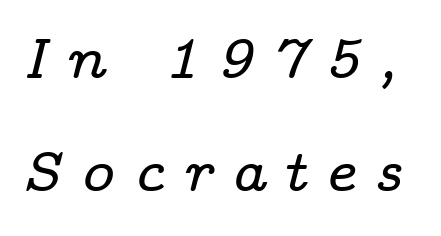
The image shows 56 px wide serif type, italic (leaning right); set loose line spacing (2.02x), unusually wide letter spacing (+0.32 em), not underlined; low stroke contrast and a medium x-height.
